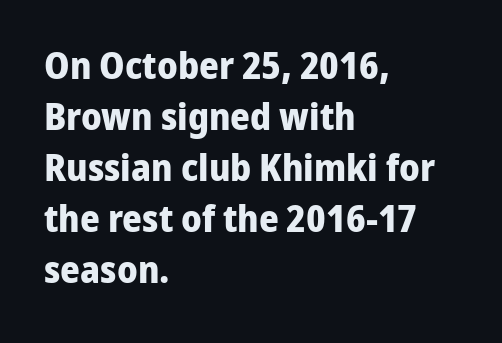
{"serif": "no", "italic": "no", "bold": "yes", "weight": "bold", "width": "normal", "stroke_contrast": "low", "x_height": "medium", "monospaced": "no", "underline": "no", "align": "left", "line_spacing": "normal", "line_spacing_ratio": 1.34, "letter_spacing": "normal", "letter_spacing_em": 0.0, "glyph_px": 38}
